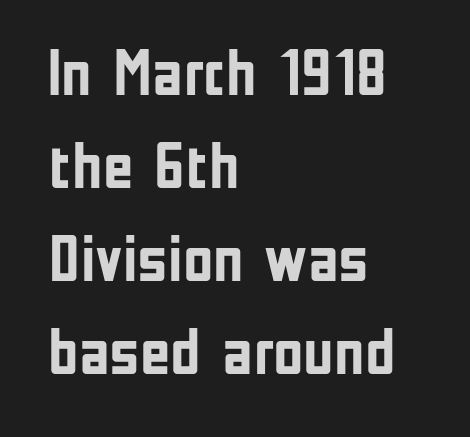
{"serif": "no", "italic": "no", "bold": "yes", "weight": "semibold", "width": "condensed", "stroke_contrast": "low", "x_height": "medium", "monospaced": "no", "underline": "no", "align": "left", "line_spacing": "normal", "line_spacing_ratio": 1.41, "letter_spacing": "normal", "letter_spacing_em": 0.0, "glyph_px": 66}
